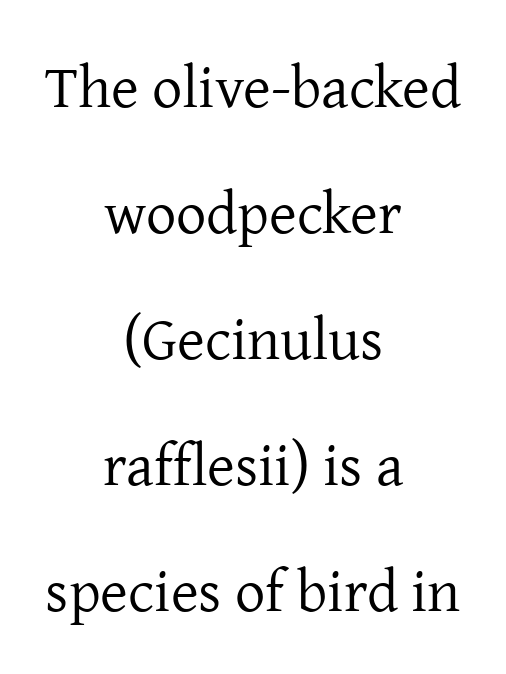
The image shows 60 px regular-weight serif type, upright; set centered, loose line spacing (2.1x), normal letter spacing, not underlined; low stroke contrast and a medium x-height.
